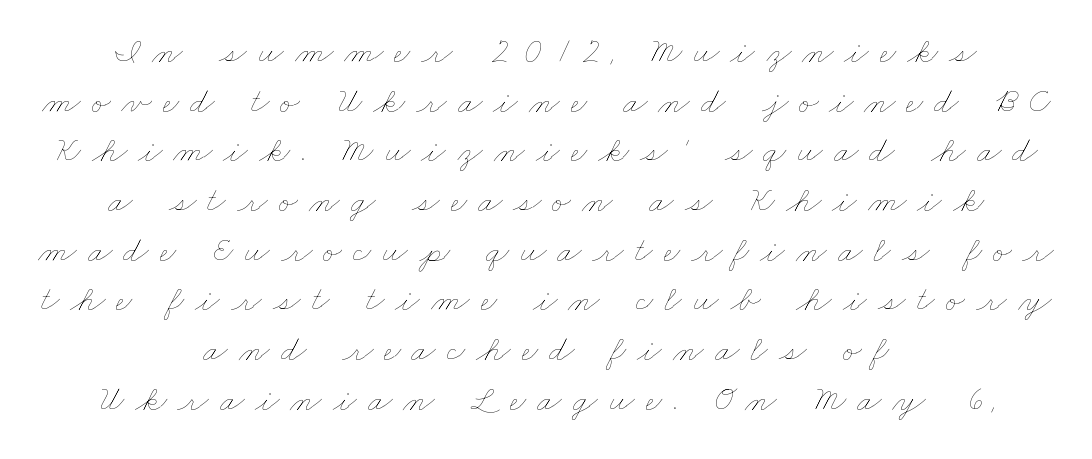
{"bold": "no", "weight": "thin", "width": "wide", "stroke_contrast": "low", "x_height": "small", "monospaced": "no", "underline": "no", "align": "center", "line_spacing": "normal", "line_spacing_ratio": 1.38, "letter_spacing": "wide", "letter_spacing_em": 0.3, "glyph_px": 36}
